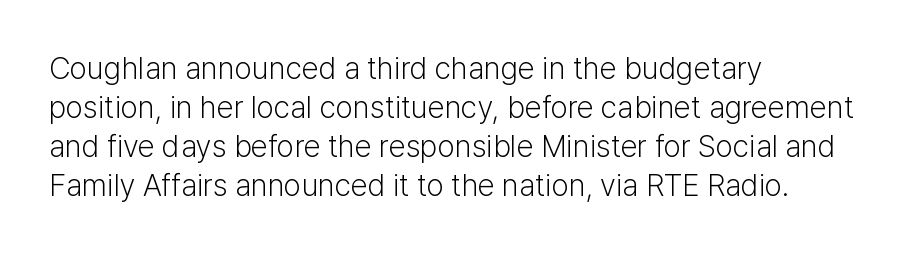
Tracking value appears to be zero — textbook default spacing. The lines are quadded left. The letters carry no serifs — their stems end cleanly without finishing strokes. No italicization has been applied; the sample stays upright. The area under the type is left untouched. Is there much room between lines? A standard amount, neither cramped nor airy.
